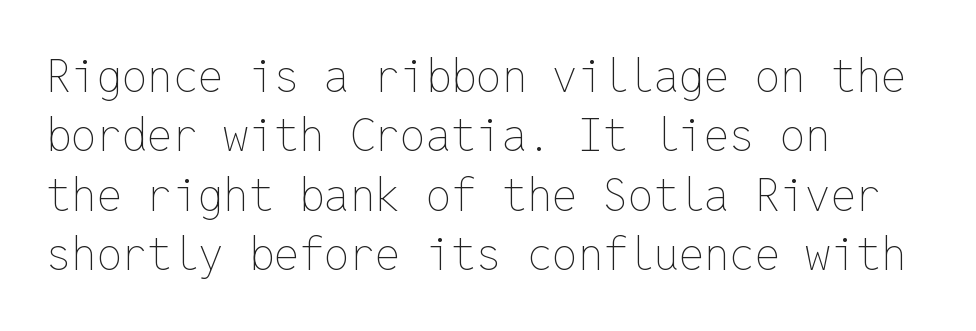
In terms of letterspacing, this is plain default setting. Spacing verdict: monospaced, one width for all characters. The space beneath each line is pristine and unruled. A quiet, ordinary-to-light weight characterises the typeface. Visually the block forms a straight wall on the left and a jagged coastline on the right. Every stem runs plumb, perpendicular to the baseline.
